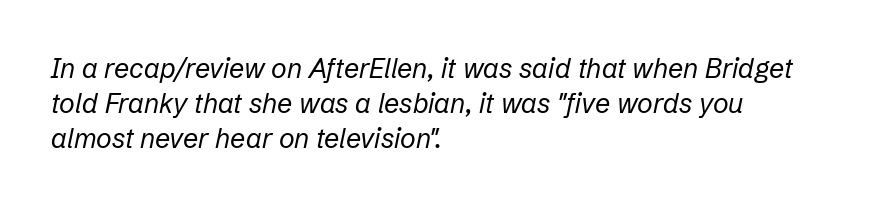
The image shows 27 px text type, italic (leaning right); set left-aligned, normal line spacing (1.3x), normal letter spacing, not underlined.
